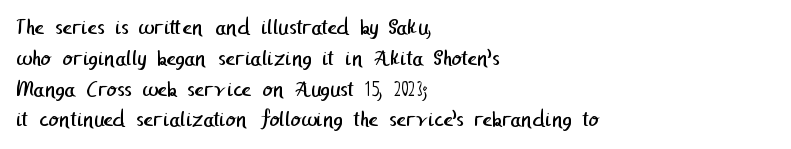
Q: Is the text bold? A: No.
Q: Is the text underlined? A: No.
Q: How is the paragraph aligned? A: Left-aligned.
Q: Is the spacing between letters normal or unusually wide? A: Normal.
Q: Is the spacing between lines tight, normal or loose? A: Normal.
